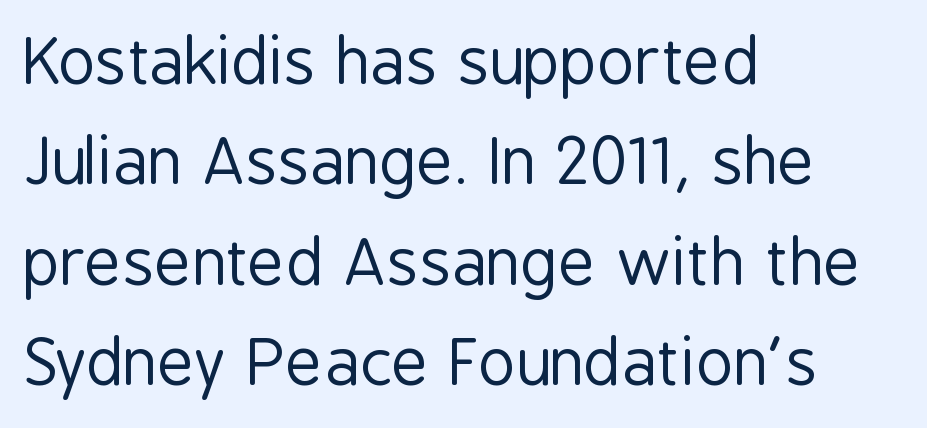
The image shows 64 px regular-weight, condensed sans-serif type, upright; set left-aligned, normal line spacing (1.57x), normal letter spacing, not underlined; low stroke contrast and a medium x-height.
